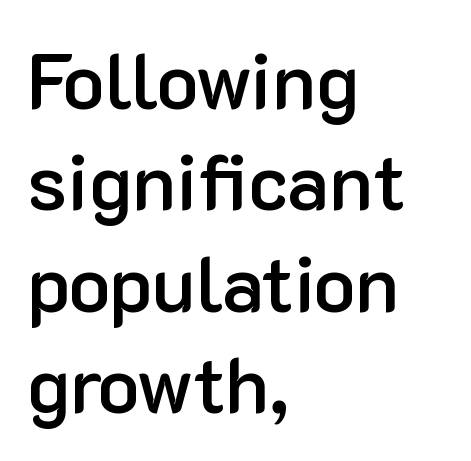
Q: Is the text bold? A: Semi-bold.
Q: Is the text italic (slanted)? A: No, it is upright.
Q: Is the typeface a serif or a sans-serif typeface? A: Sans-serif.
Q: Is the text underlined? A: No.
Q: How is the paragraph aligned? A: Left-aligned.
Q: Is the spacing between letters normal or unusually wide? A: Normal.
Q: Is the spacing between lines tight, normal or loose? A: Normal.
Q: Width (condensed, normal, or wide)? A: Normal.
Q: Stroke contrast? A: Low.
Q: x-height? A: Medium.
Q: Monospaced? A: No.
